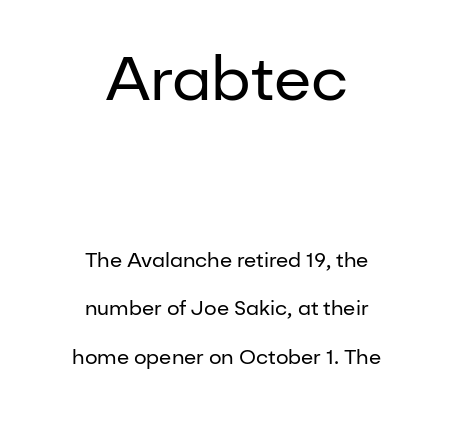
{"serif": "no", "italic": "no", "bold": "no", "weight": "regular", "width": "normal", "stroke_contrast": "low", "x_height": "medium", "monospaced": "no", "underline": "no", "align": "center", "line_spacing": "loose", "line_spacing_ratio": 2.44, "letter_spacing": "normal", "letter_spacing_em": 0.0, "larger_block": "first", "size_ratio": 3.05, "glyph_px": 61}
